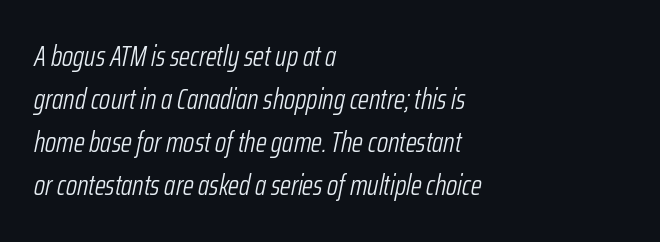
Q: Is the text bold? A: No.
Q: Is the text italic (slanted)? A: Yes, it leans right by about 12 degrees.
Q: Is the text underlined? A: No.
Q: How is the paragraph aligned? A: Left-aligned.
Q: Is the spacing between letters normal or unusually wide? A: Normal.
Q: Is the spacing between lines tight, normal or loose? A: Normal.
Q: Width (condensed, normal, or wide)? A: Condensed.
Q: Stroke contrast? A: Low.
Q: x-height? A: Medium.
Q: Monospaced? A: No.
